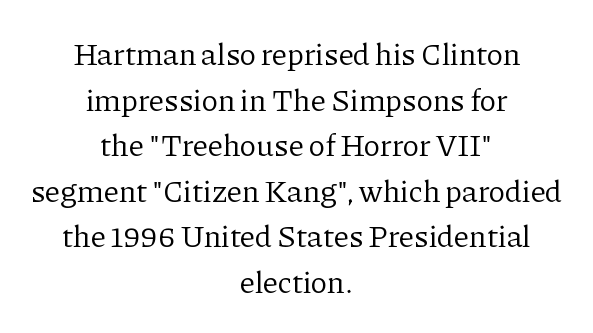
Q: Is the text bold? A: No.
Q: Is the text italic (slanted)? A: No, it is upright.
Q: Is the typeface a serif or a sans-serif typeface? A: Serif.
Q: Is the text underlined? A: No.
Q: How is the paragraph aligned? A: Centered.
Q: Is the spacing between letters normal or unusually wide? A: Normal.
Q: Is the spacing between lines tight, normal or loose? A: Normal.
Q: Width (condensed, normal, or wide)? A: Normal.
Q: Stroke contrast? A: Low.
Q: x-height? A: Medium.
Q: Monospaced? A: No.
